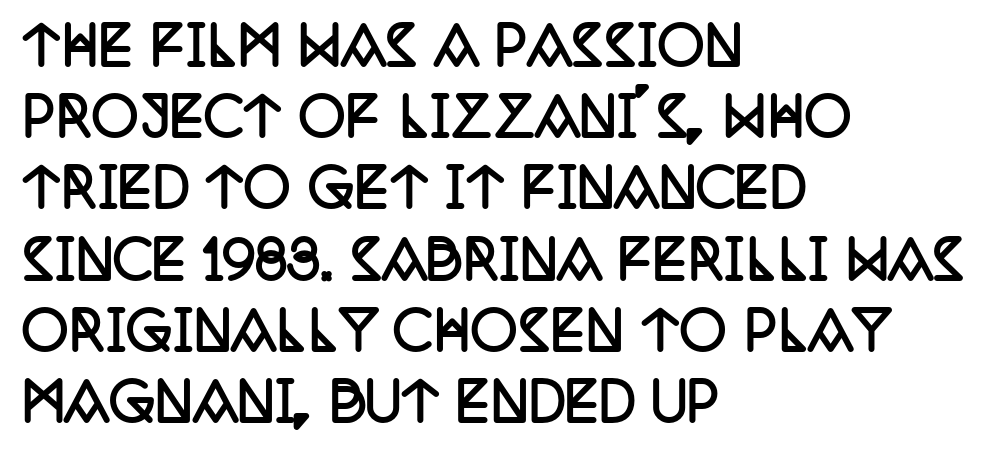
The image shows 52 px semibold, condensed serif type, upright; set left-aligned, normal line spacing (1.37x), normal letter spacing, not underlined; low stroke contrast and a large x-height.
